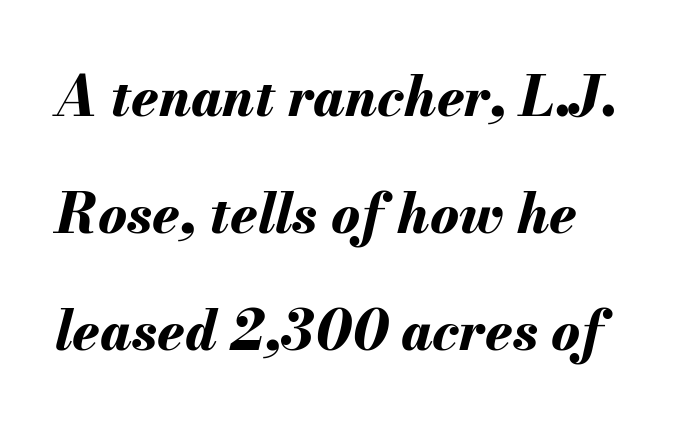
Q: Is the text bold? A: Yes.
Q: Is the text italic (slanted)? A: Yes, it leans right by about 13 degrees.
Q: Is the text underlined? A: No.
Q: Is the spacing between letters normal or unusually wide? A: Normal.
Q: Is the spacing between lines tight, normal or loose? A: Loose.
Q: Width (condensed, normal, or wide)? A: Normal.
Q: Stroke contrast? A: Medium.
Q: x-height? A: Small.
Q: Monospaced? A: No.
